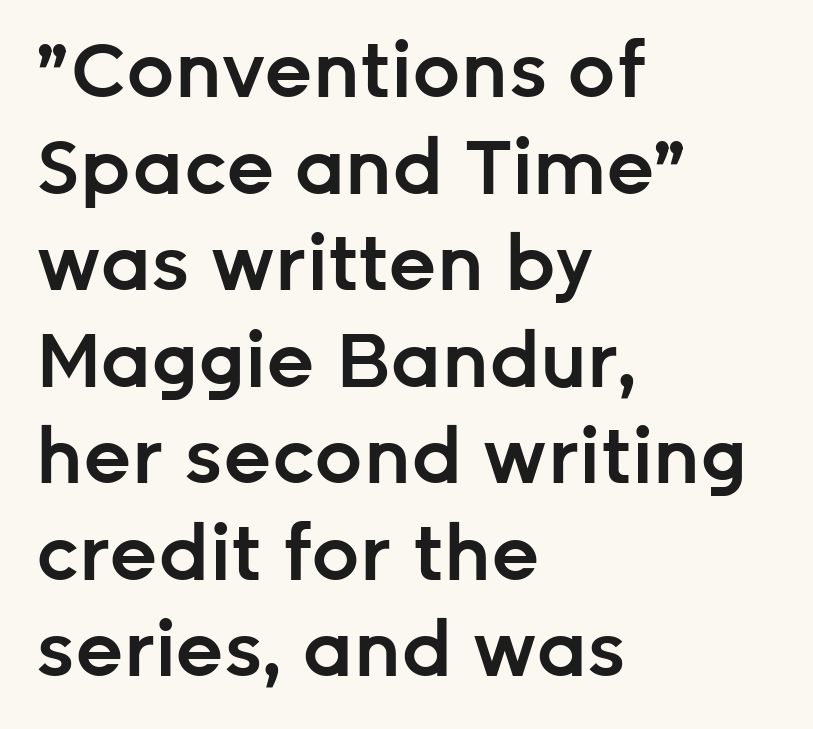
Q: Is the text bold? A: Semi-bold.
Q: Is the text italic (slanted)? A: No, it is upright.
Q: Is the typeface a serif or a sans-serif typeface? A: Sans-serif.
Q: Is the text underlined? A: No.
Q: How is the paragraph aligned? A: Left-aligned.
Q: Is the spacing between letters normal or unusually wide? A: Normal.
Q: Is the spacing between lines tight, normal or loose? A: Normal.
Q: Width (condensed, normal, or wide)? A: Normal.
Q: Stroke contrast? A: Low.
Q: x-height? A: Medium.
Q: Monospaced? A: No.
